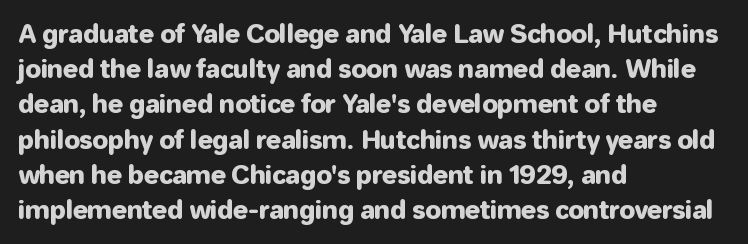
Q: Is the text italic (slanted)? A: No, it is upright.
Q: Is the text underlined? A: No.
Q: How is the paragraph aligned? A: Left-aligned.
Q: Is the spacing between letters normal or unusually wide? A: Normal.
Q: Is the spacing between lines tight, normal or loose? A: Normal.
